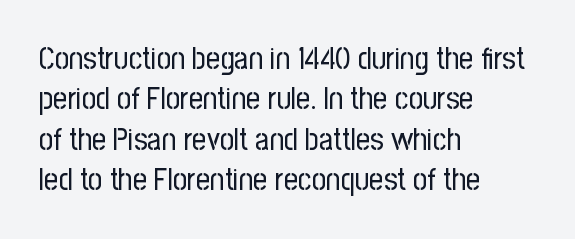
{"serif": "no", "italic": "no", "bold": "no", "weight": "regular", "width": "condensed", "stroke_contrast": "low", "x_height": "medium", "monospaced": "no", "underline": "no", "align": "left", "line_spacing": "normal", "line_spacing_ratio": 1.3, "letter_spacing": "normal", "letter_spacing_em": 0.0, "glyph_px": 31}
